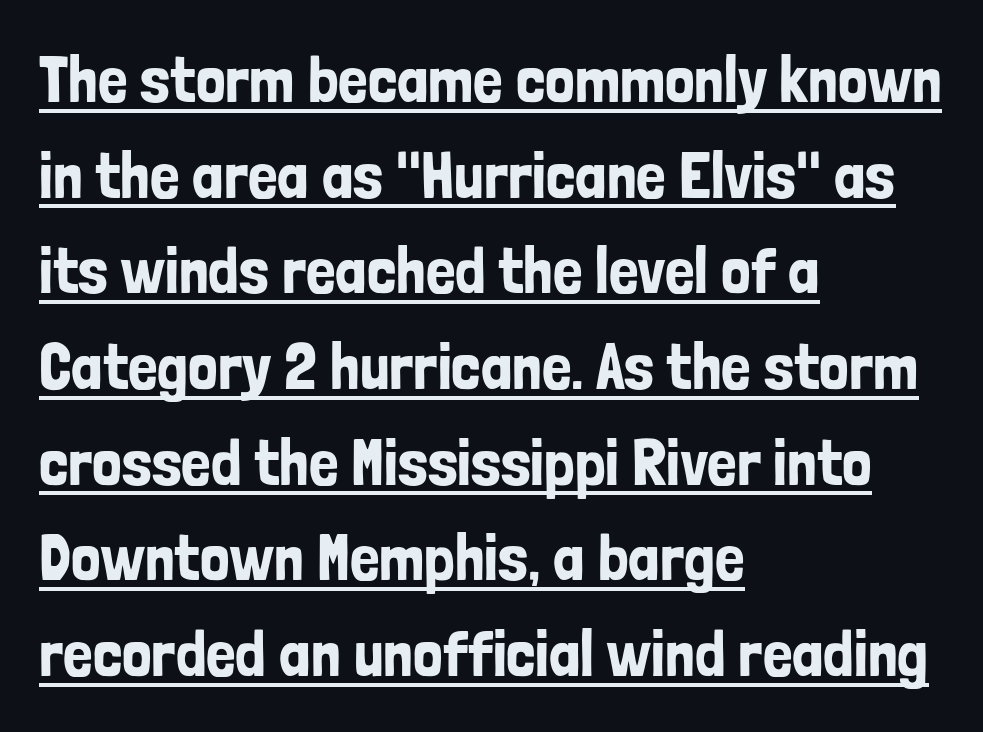
Each letter keeps its own natural width here, so spacing adapts to shape. The typeface chosen for these lines omits serifs. Line spacing here is normal. Leftover space on each line is placed entirely after the last word. The typesetter has applied underlining to the passage shown. Nobody touched the tracking dial on this one.
